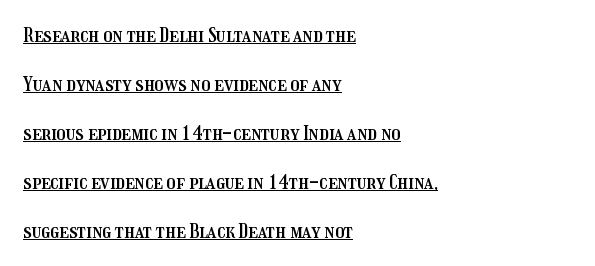
{"italic": "no", "underline": "yes", "align": "left", "line_spacing": "loose", "line_spacing_ratio": 2.45, "letter_spacing": "normal", "letter_spacing_em": 0.0, "glyph_px": 20}
